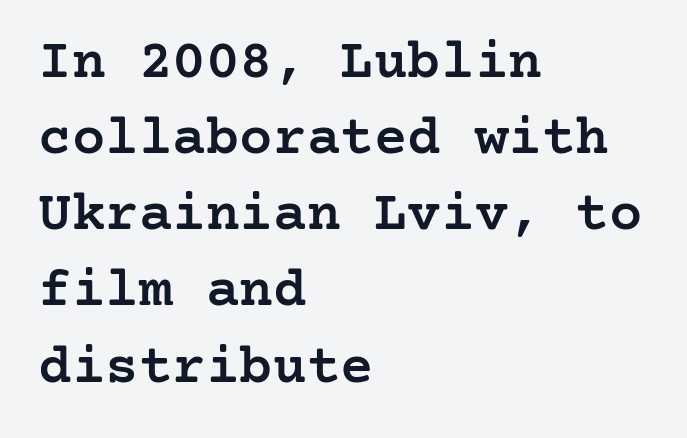
Check under the words: just untouched page. Weight: semibold (demi). Check where the strokes stop: tiny serifs finish them off. A classic flush-left, rag-right setting is used for this passage.
